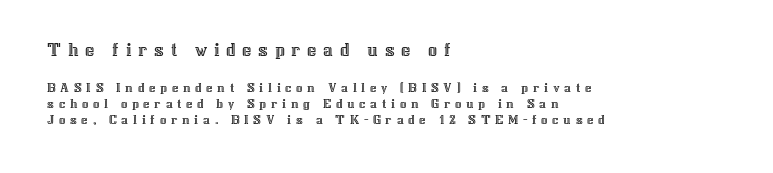
Between one letter and the next there's a generous, obvious gap. Interline gaps are noticeably narrow in this sample. Only glyphs here, with clear space below each row. Line beginnings align vertically; line endings do not. Is the lower block the larger one? No — the upper block carries the bigger type. Posture: upright roman.
